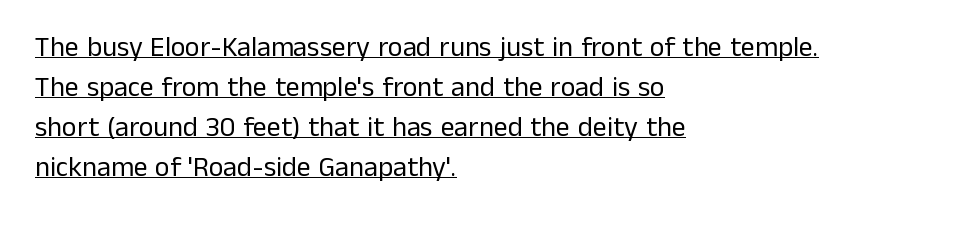
Q: Is the text bold? A: No.
Q: Is the text italic (slanted)? A: No, it is upright.
Q: Is the typeface a serif or a sans-serif typeface? A: Sans-serif.
Q: Is the text underlined? A: Yes.
Q: How is the paragraph aligned? A: Left-aligned.
Q: Is the spacing between letters normal or unusually wide? A: Normal.
Q: Is the spacing between lines tight, normal or loose? A: Normal.
Q: Width (condensed, normal, or wide)? A: Normal.
Q: Stroke contrast? A: Low.
Q: x-height? A: Medium.
Q: Monospaced? A: No.
